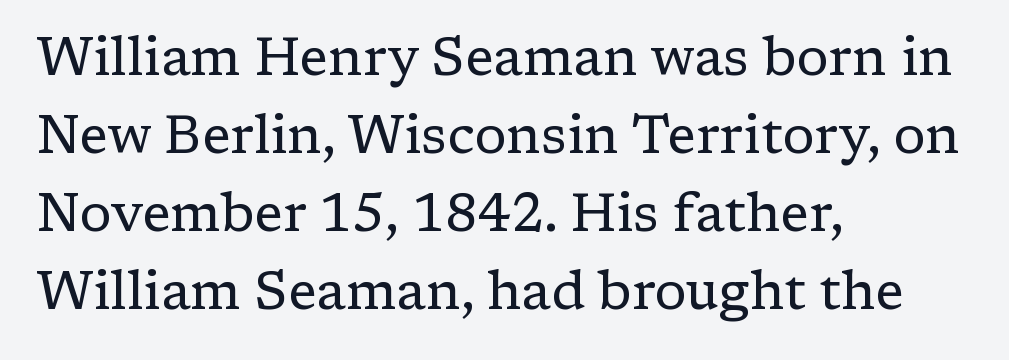
Q: Is the text bold? A: No.
Q: Is the text italic (slanted)? A: No, it is upright.
Q: Is the typeface a serif or a sans-serif typeface? A: Serif.
Q: Is the text underlined? A: No.
Q: How is the paragraph aligned? A: Left-aligned.
Q: Is the spacing between letters normal or unusually wide? A: Normal.
Q: Is the spacing between lines tight, normal or loose? A: Normal.
Q: Width (condensed, normal, or wide)? A: Normal.
Q: Stroke contrast? A: Low.
Q: x-height? A: Medium.
Q: Monospaced? A: No.
